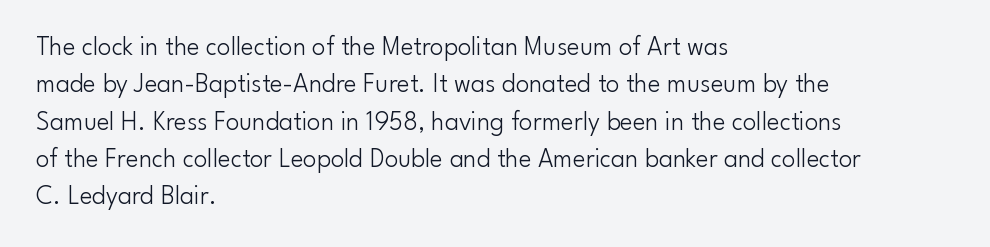
Interline gaps are of average width in this sample. Inter-character spacing is left at the font's built-in metrics. If you drew a line through each stem, it would be perfectly vertical. Words float on clear page, feet unadorned. Each line starts at the same left margin while the right side varies.
